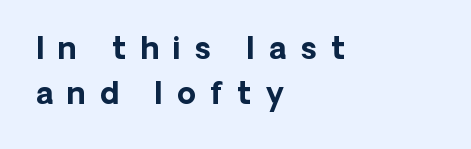
{"serif": "no", "italic": "no", "bold": "yes", "weight": "bold", "width": "normal", "stroke_contrast": "low", "x_height": "medium", "monospaced": "no", "underline": "no", "align": "left", "line_spacing": "normal", "line_spacing_ratio": 1.51, "letter_spacing": "wide", "letter_spacing_em": 0.47, "glyph_px": 30}
